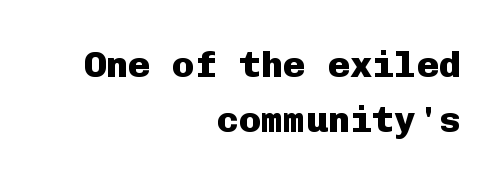
The image shows 37 px heavy sans-serif type, upright, monospaced; set right-aligned, normal line spacing (1.5x), normal letter spacing, not underlined; low stroke contrast and a medium x-height.
